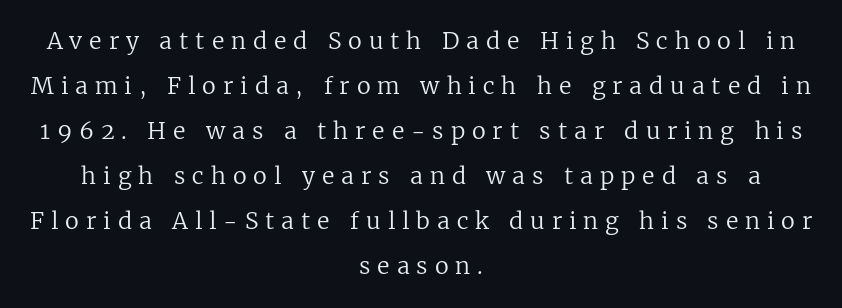
The image shows 23 px text type, upright; set centered, loose line spacing (1.96x), unusually wide letter spacing (+0.3 em), not underlined.
